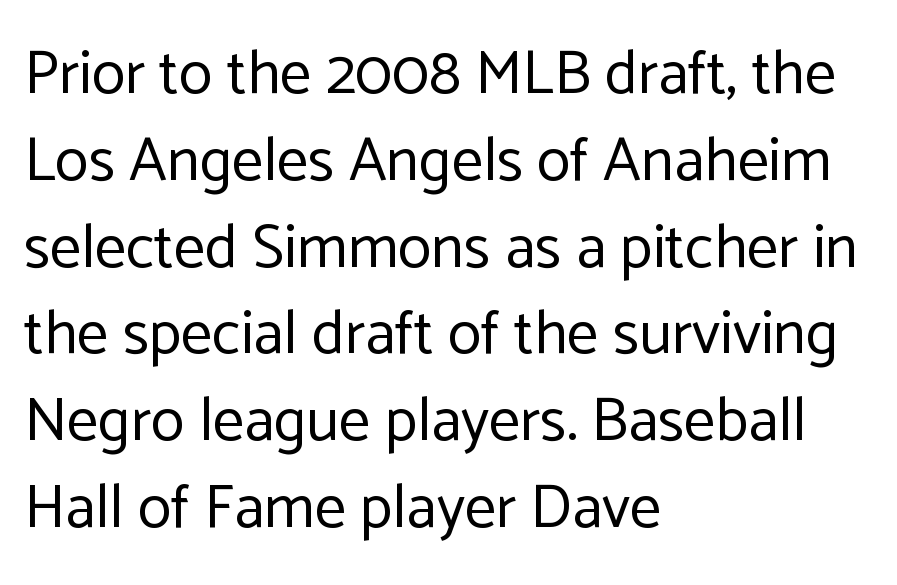
Q: Is the text bold? A: No.
Q: Is the text italic (slanted)? A: No, it is upright.
Q: Is the typeface a serif or a sans-serif typeface? A: Sans-serif.
Q: Is the text underlined? A: No.
Q: How is the paragraph aligned? A: Left-aligned.
Q: Is the spacing between letters normal or unusually wide? A: Normal.
Q: Is the spacing between lines tight, normal or loose? A: Normal.
Q: Width (condensed, normal, or wide)? A: Normal.
Q: Stroke contrast? A: Low.
Q: x-height? A: Medium.
Q: Monospaced? A: No.
